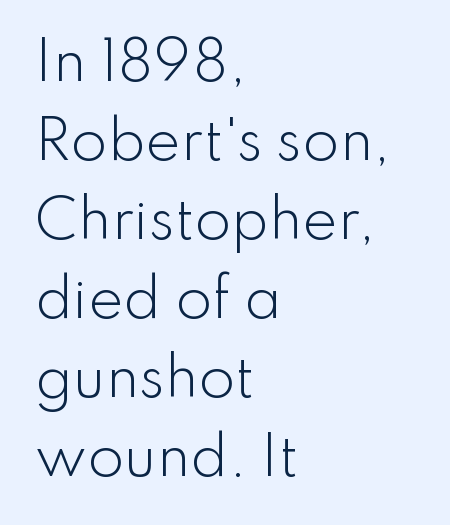
Think standard paragraph weight, or any step lighter than that. Here the designer chose a conventional face with non-uniform glyph widths. Horizontal alignment here is leftward, the default for most running prose. The block of text has a typical density, with ordinary space between rows. Short note: letters normally spaced.
